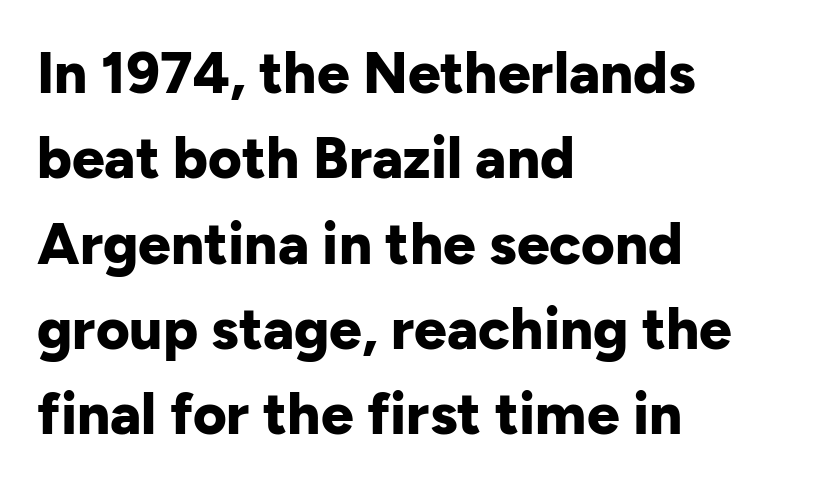
{"serif": "no", "italic": "no", "bold": "yes", "weight": "bold", "width": "normal", "stroke_contrast": "low", "x_height": "medium", "monospaced": "no", "underline": "no", "align": "left", "line_spacing": "normal", "line_spacing_ratio": 1.47, "letter_spacing": "normal", "letter_spacing_em": 0.0, "glyph_px": 58}
